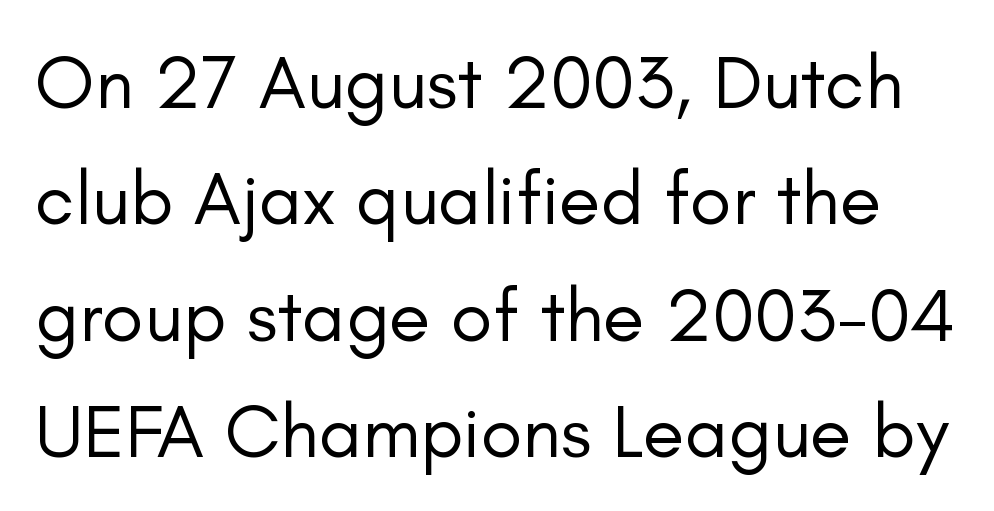
{"serif": "no", "italic": "no", "bold": "no", "weight": "regular", "width": "normal", "stroke_contrast": "low", "x_height": "small", "monospaced": "no", "underline": "no", "line_spacing": "normal", "line_spacing_ratio": 1.53, "letter_spacing": "normal", "letter_spacing_em": 0.0, "glyph_px": 76}
